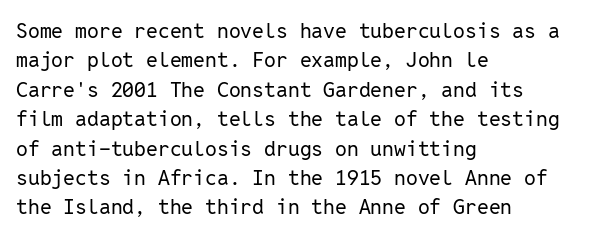
{"italic": "no", "bold": "no", "underline": "no", "align": "left", "line_spacing": "normal", "line_spacing_ratio": 1.4, "letter_spacing": "normal", "letter_spacing_em": 0.0, "glyph_px": 21}
